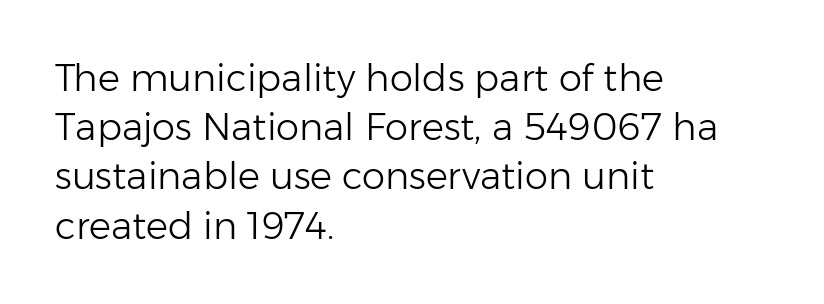
{"serif": "no", "italic": "no", "bold": "no", "weight": "light", "width": "normal", "stroke_contrast": "low", "x_height": "medium", "monospaced": "no", "underline": "no", "align": "left", "line_spacing": "normal", "line_spacing_ratio": 1.33, "letter_spacing": "normal", "letter_spacing_em": 0.0, "glyph_px": 37}
